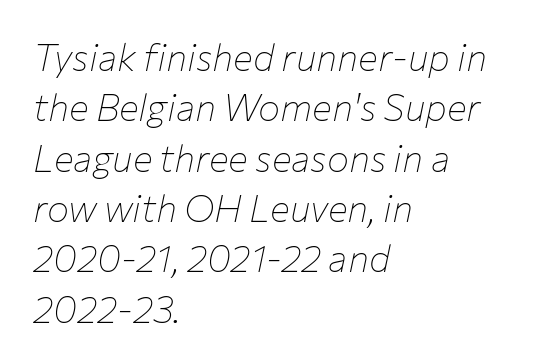
{"italic": "yes", "lean": "right", "slant_degrees": 12, "bold": "no", "weight": "thin", "width": "normal", "stroke_contrast": "low", "x_height": "medium", "monospaced": "no", "underline": "no", "align": "left", "line_spacing": "normal", "line_spacing_ratio": 1.36, "letter_spacing": "normal", "letter_spacing_em": 0.0, "glyph_px": 37}
